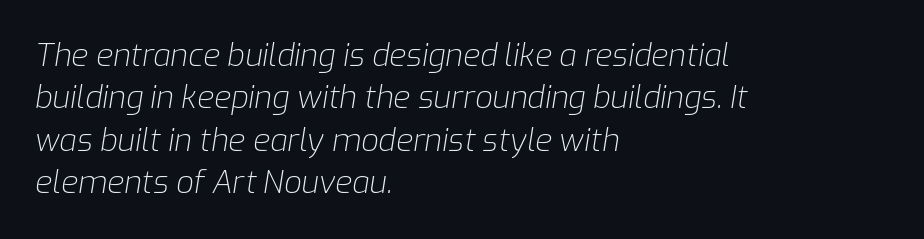
Q: Is the text bold? A: No.
Q: Is the text italic (slanted)? A: Yes, it leans right by about 9 degrees.
Q: Is the text underlined? A: No.
Q: How is the paragraph aligned? A: Left-aligned.
Q: Is the spacing between letters normal or unusually wide? A: Normal.
Q: Is the spacing between lines tight, normal or loose? A: Normal.
Q: Width (condensed, normal, or wide)? A: Normal.
Q: Stroke contrast? A: Low.
Q: x-height? A: Medium.
Q: Monospaced? A: No.
